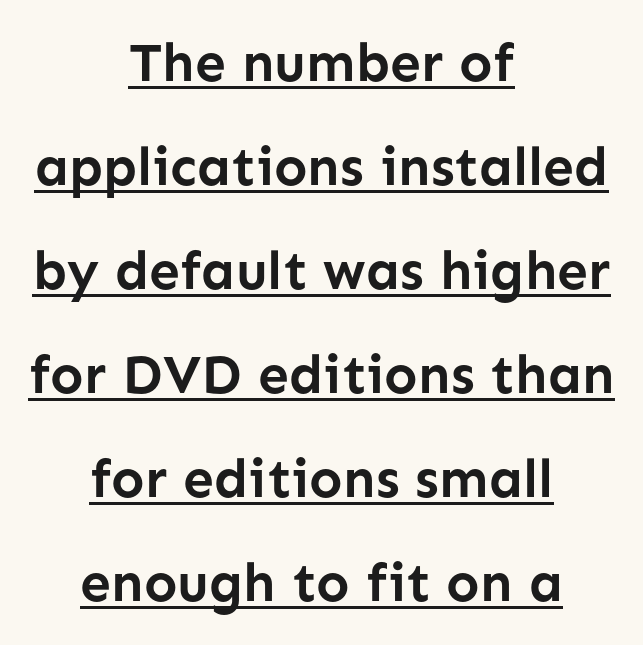
To sum up the face: it is a sans, with no serifs. Notice how the stems are strictly vertical — no italics here. Observe the ordinary spacing: letters are neighbours, not strangers. The font is running at its bold setting. Typeset on center — no edge is straight. Varying glyph widths throughout — classic text-font behaviour.
